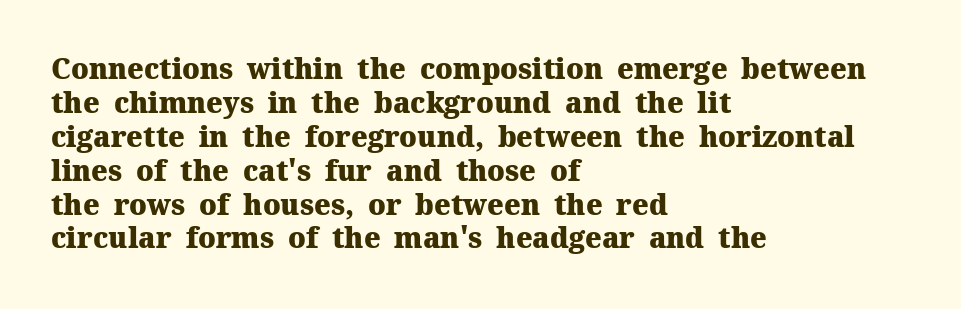
Students, this is bold: see how much ink each stroke carries. Designer's note — italics off, roman on. The passage shown is typeset with a serif family. These lines are set flush left with a ragged right edge.
